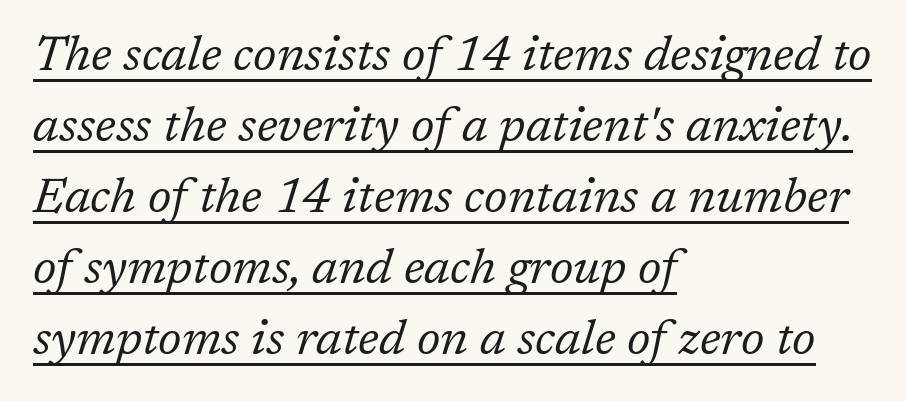
Compared with undecorated copy, this sample adds a rule below the words. No letter is thick-stroked: the sample isn't bold. Serifs: yes, visible at the terminals of the letterforms. Quick note: italic. Where is the straight margin? On the left.
